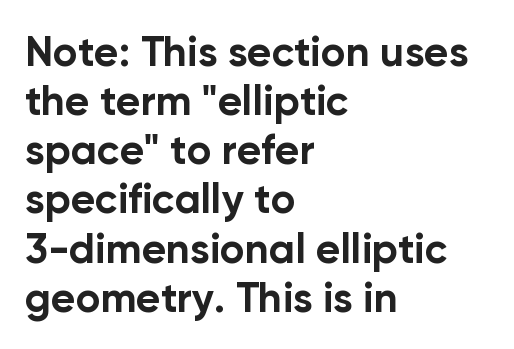
Look at the bottom of the vertical strokes: they stop flat, with no serifs. Here the designer chose a conventional face with non-uniform glyph widths. Check the space under the baseline: it is left empty. Every character sits straight up, as roman type does. Inter-character spacing is left at the font's built-in metrics. The passage is arranged the way most books set body copy — flush left.
